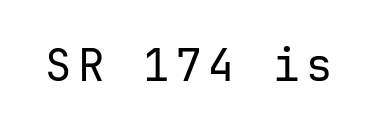
The strip under each line holds only bare page. Each letter's strokes conclude bluntly, with no projecting serifs. Summary of weight: not heavy and not bold. When letters stand straight like this, we call the style roman or upright.
